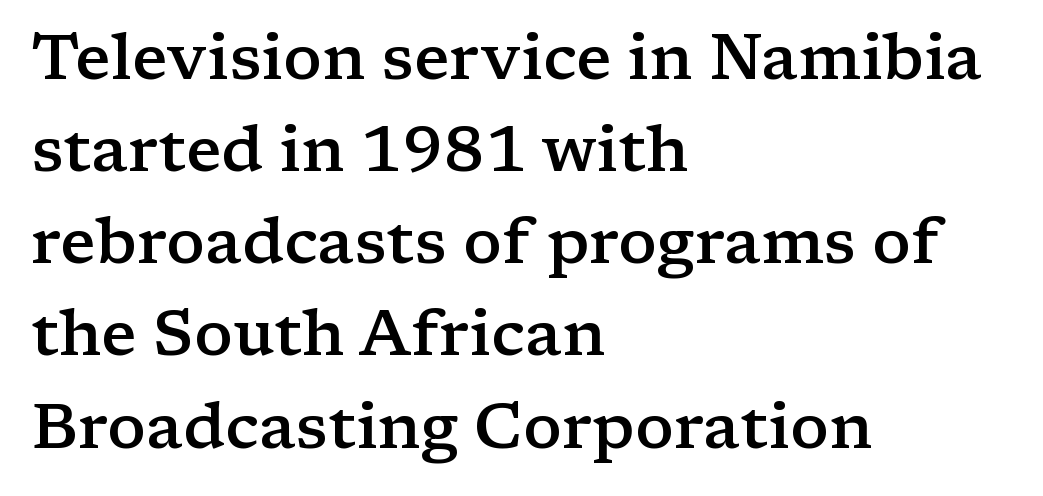
{"serif": "yes", "italic": "no", "bold": "semi", "weight": "semibold", "width": "wide", "stroke_contrast": "low", "x_height": "medium", "monospaced": "no", "underline": "no", "align": "left", "line_spacing": "normal", "line_spacing_ratio": 1.44, "letter_spacing": "normal", "letter_spacing_em": 0.0, "glyph_px": 64}
